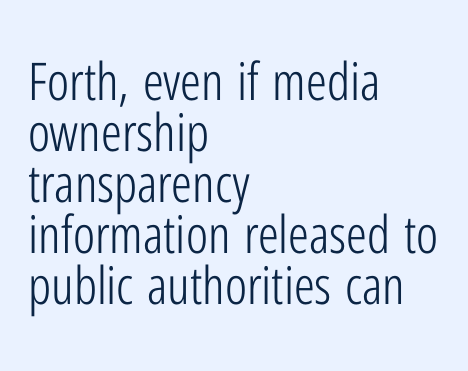
Q: Is the text bold? A: No.
Q: Is the text italic (slanted)? A: No, it is upright.
Q: Is the typeface a serif or a sans-serif typeface? A: Sans-serif.
Q: Is the text underlined? A: No.
Q: How is the paragraph aligned? A: Left-aligned.
Q: Is the spacing between letters normal or unusually wide? A: Normal.
Q: Is the spacing between lines tight, normal or loose? A: Tight.
Q: Width (condensed, normal, or wide)? A: Condensed.
Q: Stroke contrast? A: Low.
Q: x-height? A: Medium.
Q: Monospaced? A: No.
